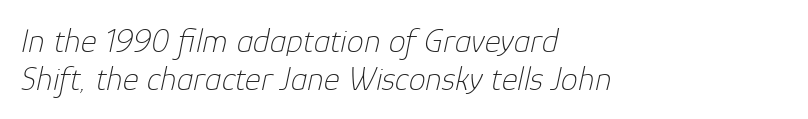
{"italic": "yes", "lean": "right", "slant_degrees": 12, "bold": "no", "weight": "thin", "width": "normal", "stroke_contrast": "low", "x_height": "medium", "monospaced": "no", "underline": "no", "align": "left", "line_spacing": "tight", "line_spacing_ratio": 1.11, "letter_spacing": "normal", "letter_spacing_em": 0.0, "glyph_px": 34}
